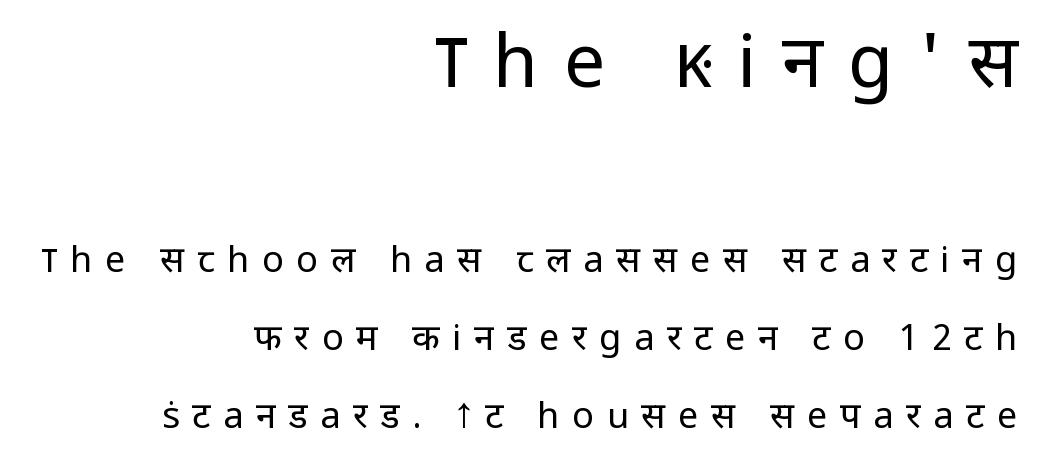
This rendering widens character spacing well past its baseline value. The rag falls on the left side of this text block. Each letter keeps its own natural width here, so spacing adapts to shape. Type style note: lacks serifs.
